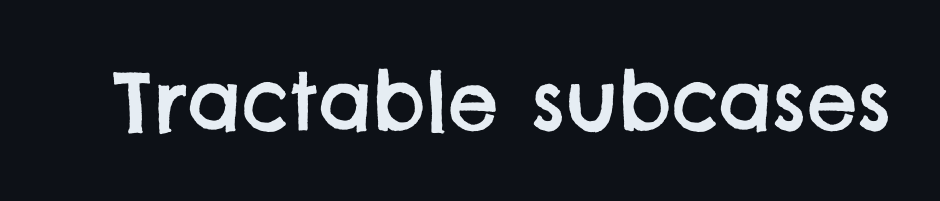
{"serif": "no", "width": "normal", "stroke_contrast": "low", "x_height": "large", "monospaced": "no", "underline": "no", "letter_spacing": "normal", "letter_spacing_em": 0.0, "glyph_px": 80}
